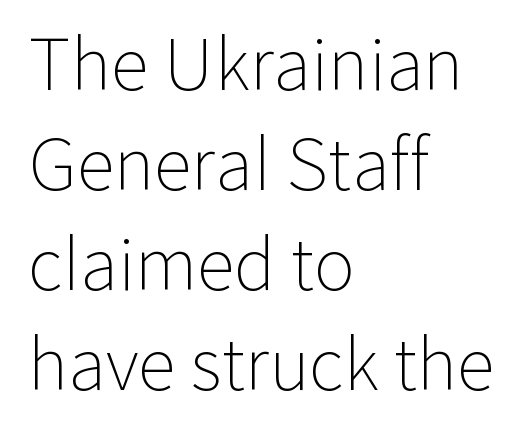
The image shows 70 px light sans-serif type, upright; set left-aligned, normal line spacing (1.43x), normal letter spacing, not underlined; low stroke contrast and a medium x-height.
